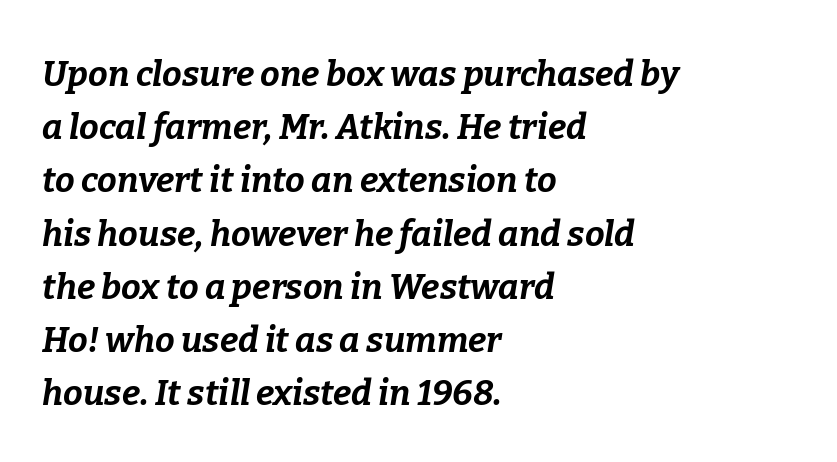
Q: Is the text bold? A: Yes.
Q: Is the text italic (slanted)? A: Yes, it leans right by about 9 degrees.
Q: Is the text underlined? A: No.
Q: How is the paragraph aligned? A: Left-aligned.
Q: Is the spacing between letters normal or unusually wide? A: Normal.
Q: Is the spacing between lines tight, normal or loose? A: Normal.
Q: Width (condensed, normal, or wide)? A: Normal.
Q: Stroke contrast? A: Low.
Q: x-height? A: Medium.
Q: Monospaced? A: No.
